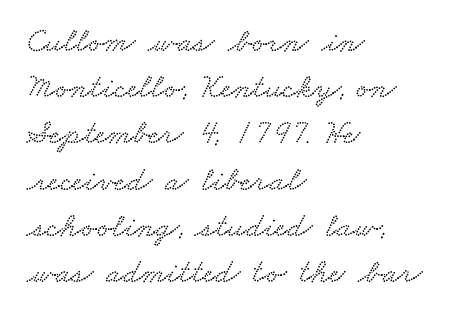
If you drew a ruler down the left edge, every line would touch it. Rows of type keep a routine distance in the vertical direction. The letters sit at their default tracking, neither squeezed nor spread. Looks like regular typesetting: each glyph gets only the width it needs. Just letters on the line, the space beneath them empty.
